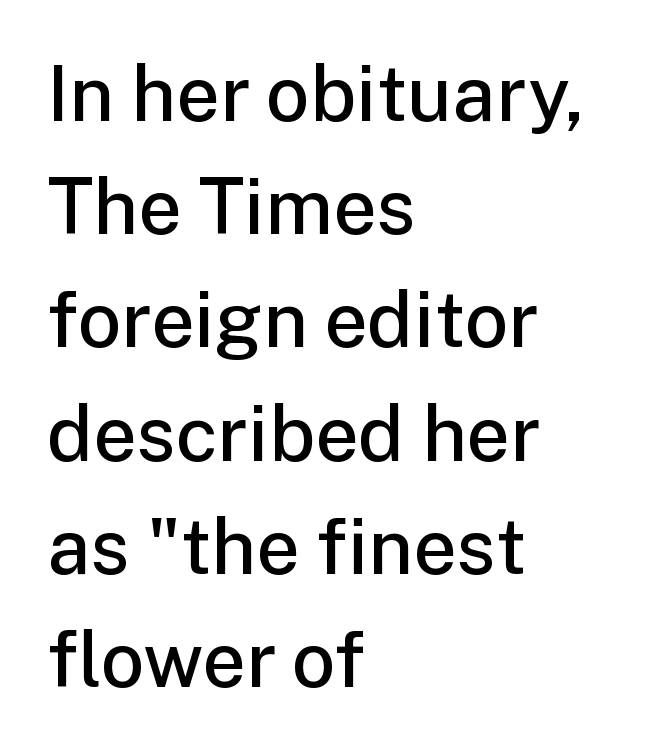
Check where the strokes stop: nothing finishes them off — pure sans. The typesetter chose a ragged-right arrangement here. The space beneath each line is pristine and unruled. The typography opts for an upright posture over an oblique one. A somewhat darkened texture: the type is semibold rather than bold. The leading is moderate, giving the passage an even texture.
